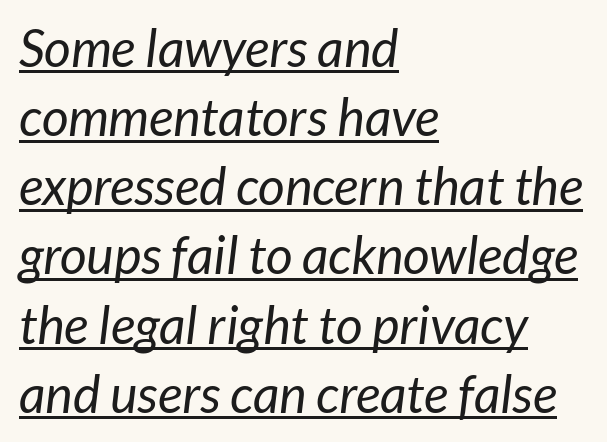
Q: Is the text bold? A: No.
Q: Is the typeface a serif or a sans-serif typeface? A: Sans-serif.
Q: Is the text underlined? A: Yes.
Q: How is the paragraph aligned? A: Left-aligned.
Q: Is the spacing between letters normal or unusually wide? A: Normal.
Q: Is the spacing between lines tight, normal or loose? A: Normal.
Q: Width (condensed, normal, or wide)? A: Normal.
Q: Stroke contrast? A: Low.
Q: x-height? A: Medium.
Q: Monospaced? A: No.
